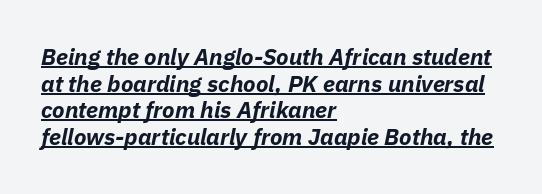
Underline: present. Every character sits at an angle, as italics do. A full-strength bold gives these letters their thick strokes. In CSS terms this would be text-align: left. Glyph-to-glyph distance matches everyday printed text.
